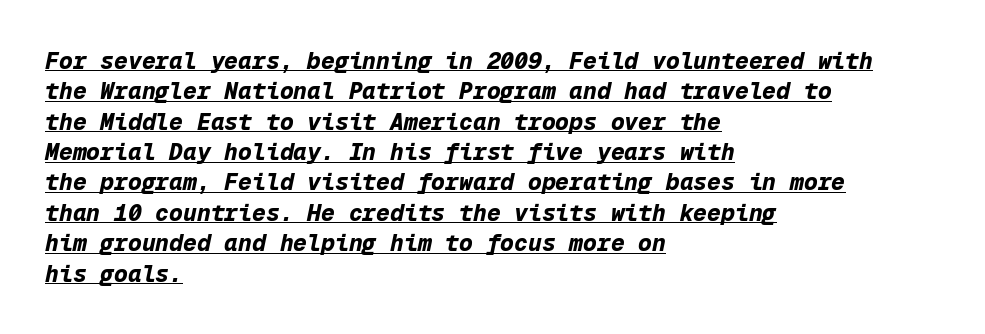
{"italic": "yes", "lean": "right", "slant_degrees": 12, "bold": "yes", "underline": "yes", "align": "left", "line_spacing": "normal", "line_spacing_ratio": 1.32, "letter_spacing": "normal", "letter_spacing_em": 0.0, "glyph_px": 23}
